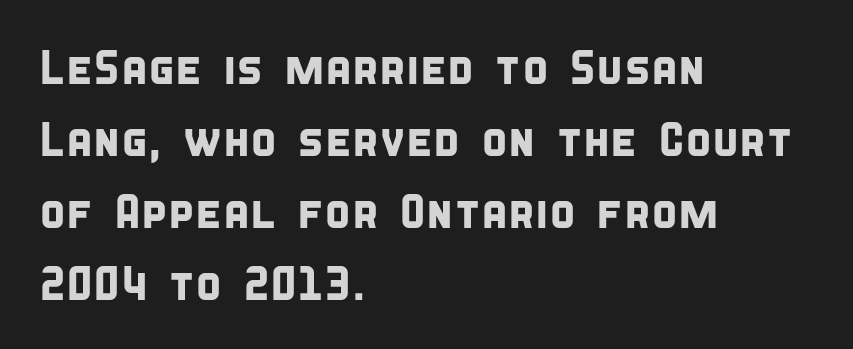
{"serif": "no", "width": "condensed", "stroke_contrast": "low", "x_height": "large", "monospaced": "no", "underline": "no", "align": "left", "line_spacing": "normal", "line_spacing_ratio": 1.5, "letter_spacing": "normal", "letter_spacing_em": 0.0, "glyph_px": 48}
